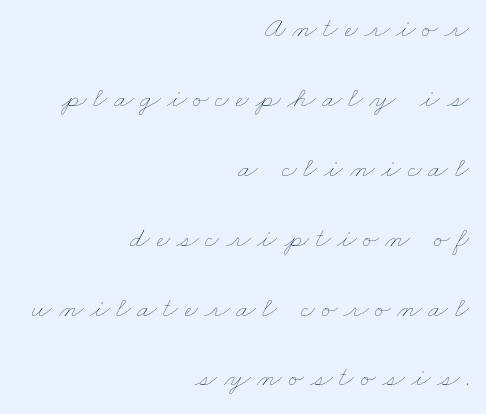
Q: Is the text bold? A: No.
Q: Is the text underlined? A: No.
Q: How is the paragraph aligned? A: Right-aligned.
Q: Is the spacing between letters normal or unusually wide? A: Unusually wide.
Q: Is the spacing between lines tight, normal or loose? A: Loose.
Q: Width (condensed, normal, or wide)? A: Wide.
Q: Stroke contrast? A: Low.
Q: x-height? A: Small.
Q: Monospaced? A: No.
